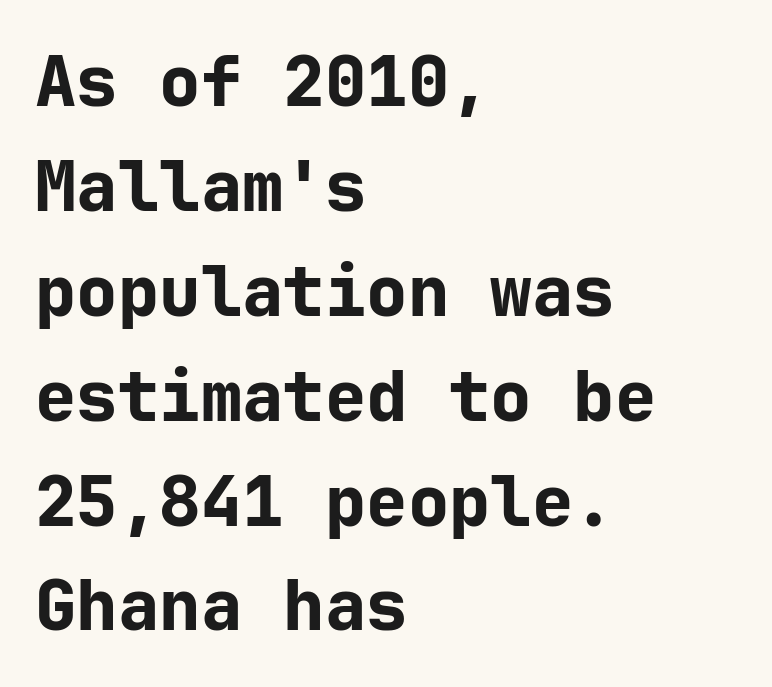
Each line starts at the same left margin while the right side varies. The space directly below the letters is spotless. Here the glyphs are tracked normally, forming tight word shapes. Type style note: lacks serifs.
